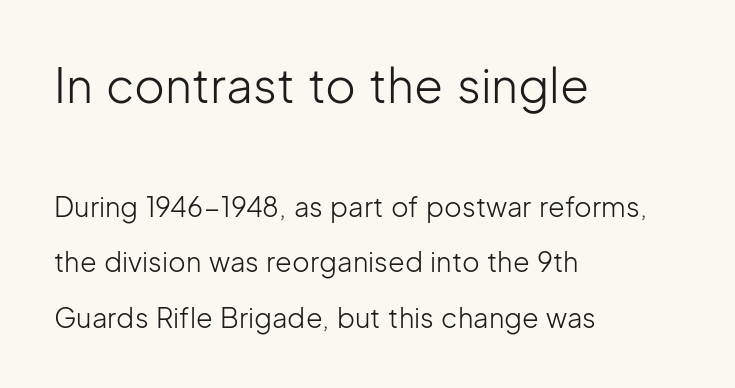
{"serif": "no", "italic": "no", "bold": "no", "weight": "light", "width": "normal", "stroke_contrast": "low", "x_height": "medium", "monospaced": "no", "underline": "no", "align": "left", "line_spacing": "loose", "line_spacing_ratio": 2.05, "letter_spacing": "normal", "letter_spacing_em": 0.0, "larger_block": "first", "size_ratio": 1.74, "glyph_px": 47}
